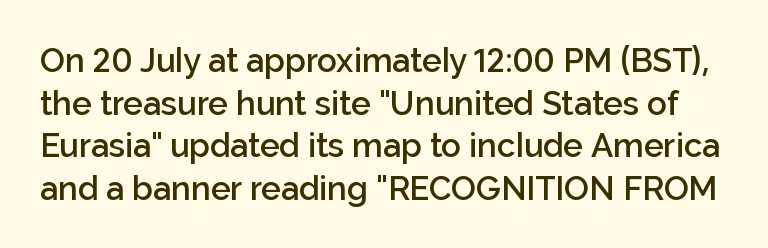
The string is rendered with underlining switched off. You could not count columns in this text — the font is proportionally spaced. A typesetter would call this leading conventional body-copy spacing. Grotesque or geometric, the face here clearly has no serifs.
